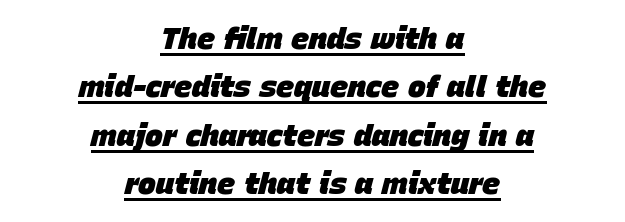
The image shows 30 px heavy type, italic (leaning right); set centered, normal line spacing (1.61x), normal letter spacing, underlined; low stroke contrast and a large x-height.
